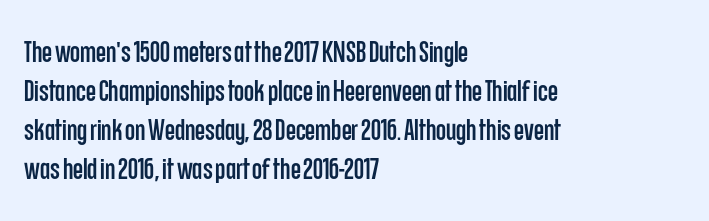
The rendering shows plain stroke endings on the letterforms — a sans-serif design. Default kerning and tracking; the words read as compact shapes. Leading matches the norm, producing a regular column. Each letter keeps its own natural width here, so spacing adapts to shape. The strip under each line holds only bare page.
